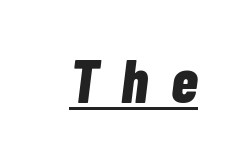
The typography opts for an oblique posture over an upright one. This sample has the flowing, uneven cadence of proportional lettering. Students, observe the line beneath the letters — that is underlining. Substantial extra tracking has been applied to these lines. The font is running at its bold setting.
